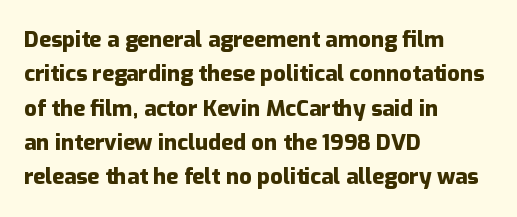
The image shows 22 px bold type, upright; set left-aligned, normal line spacing (1.56x), normal letter spacing, not underlined.
